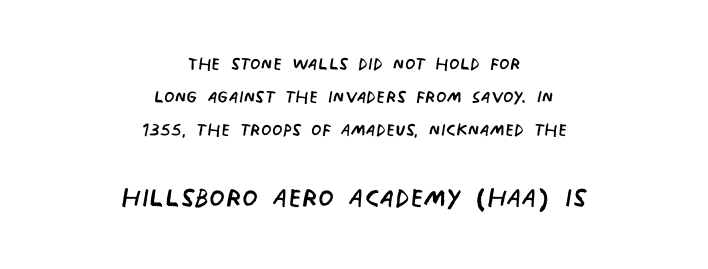
Q: Is the text bold? A: No.
Q: Is the typeface a serif or a sans-serif typeface? A: Sans-serif.
Q: Is the text underlined? A: No.
Q: How is the paragraph aligned? A: Centered.
Q: Is the spacing between letters normal or unusually wide? A: Normal.
Q: Is the spacing between lines tight, normal or loose? A: Normal.
Q: Which block of text is set in a larger size, the first (top) or the second (bottom)? A: The second (bottom) one.
Q: Width (condensed, normal, or wide)? A: Condensed.
Q: Stroke contrast? A: Low.
Q: x-height? A: Large.
Q: Monospaced? A: No.
